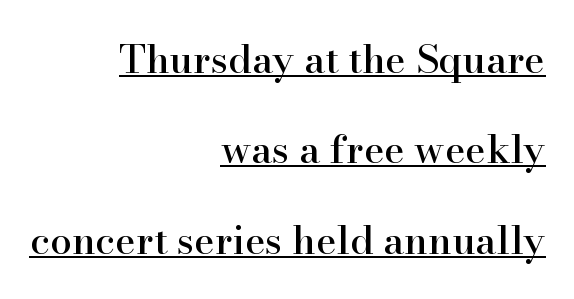
Serif or sans? Serif — the stroke terminals have little feet. Default kerning and tracking; the words read as compact shapes. The passage shown is underscored from start to finish. This sample uses an upright cut, with every glyph sitting square on the baseline. Honestly, the rows look like they've been pulled way apart.
